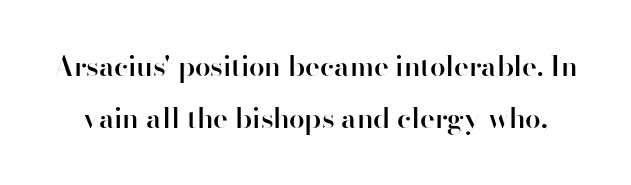
Q: Is the text bold? A: Semi-bold.
Q: Is the text italic (slanted)? A: No, it is upright.
Q: Is the typeface a serif or a sans-serif typeface? A: Sans-serif.
Q: Is the text underlined? A: No.
Q: Is the spacing between letters normal or unusually wide? A: Normal.
Q: Width (condensed, normal, or wide)? A: Normal.
Q: Stroke contrast? A: High.
Q: x-height? A: Small.
Q: Monospaced? A: No.
